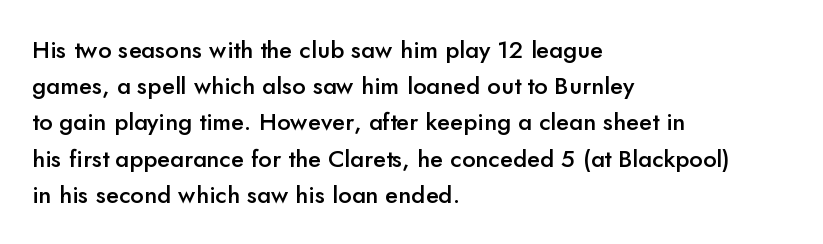
{"italic": "no", "bold": "semi", "underline": "no", "align": "left", "line_spacing": "normal", "line_spacing_ratio": 1.51, "letter_spacing": "normal", "letter_spacing_em": 0.0, "glyph_px": 24}
